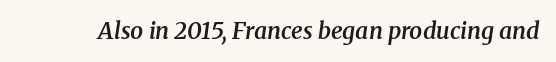
Italic? Definitely — the glyphs are oblique. Lines of text with bare space underneath. This sample uses plain, unmodified letter spacing. I'd describe the lettering as semibold — firm but not a full bold.
